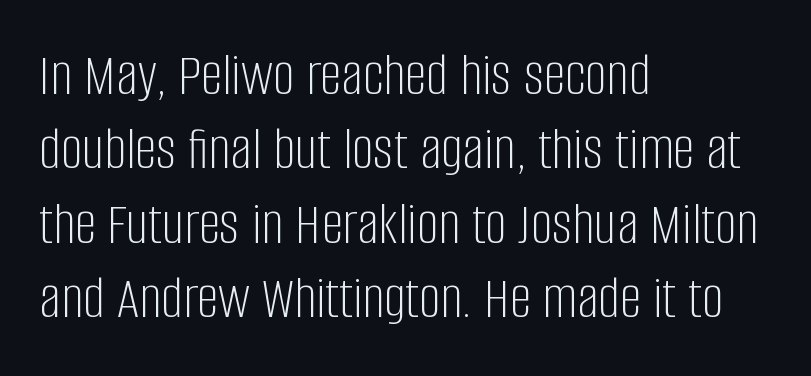
The image shows 61 px light, condensed sans-serif type, upright; set left-aligned, line spacing 1.22x, normal letter spacing, not underlined; low stroke contrast and a large x-height.
